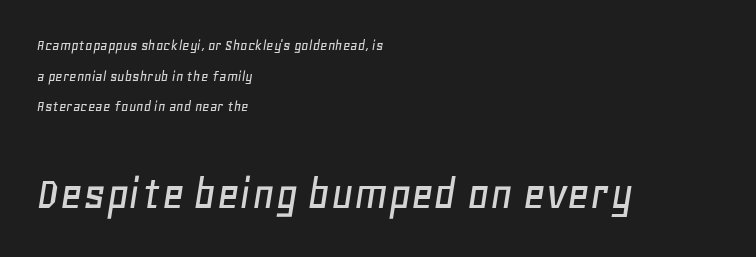
The image shows 49 px text type, italic (leaning right); set left-aligned, loose line spacing (1.92x), normal letter spacing, not underlined; the second (bottom) block is 3.06x larger; low stroke contrast and a large x-height.
